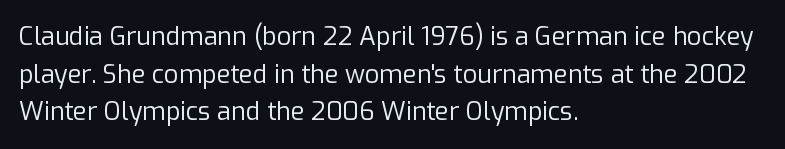
The face used here is rendered with its standard letterfit. Just letters on the line, the space beneath them empty. Caption: face not bold, strokes unweighted. Line spacing here is normal.
